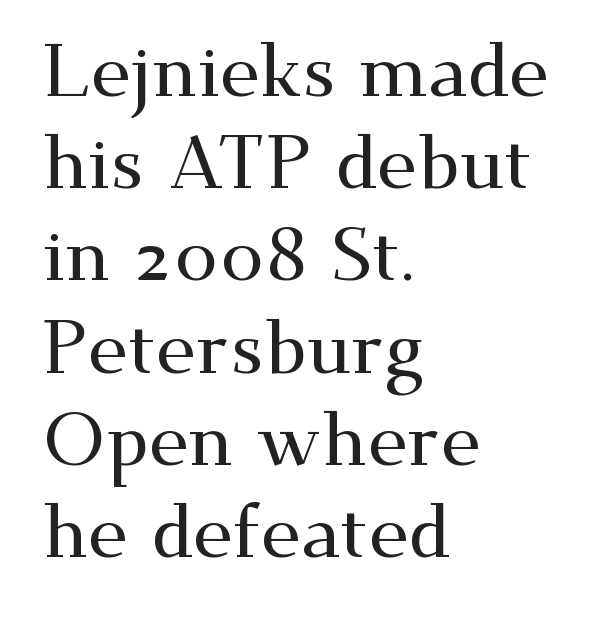
Q: Is the text italic (slanted)? A: No, it is upright.
Q: Is the typeface a serif or a sans-serif typeface? A: Serif.
Q: Is the text underlined? A: No.
Q: How is the paragraph aligned? A: Left-aligned.
Q: Is the spacing between letters normal or unusually wide? A: Normal.
Q: Width (condensed, normal, or wide)? A: Wide.
Q: Stroke contrast? A: Medium.
Q: x-height? A: Small.
Q: Monospaced? A: No.
